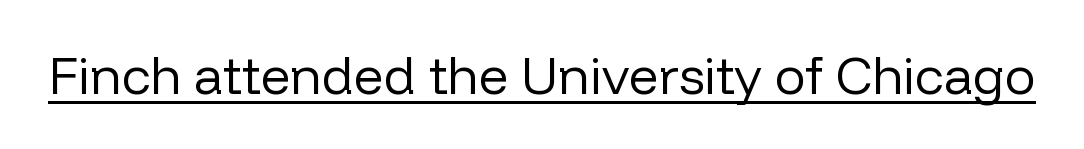
Q: Is the text bold? A: No.
Q: Is the text italic (slanted)? A: No, it is upright.
Q: Is the typeface a serif or a sans-serif typeface? A: Sans-serif.
Q: Is the text underlined? A: Yes.
Q: Is the spacing between letters normal or unusually wide? A: Normal.
Q: Width (condensed, normal, or wide)? A: Normal.
Q: Stroke contrast? A: Low.
Q: x-height? A: Medium.
Q: Monospaced? A: No.
